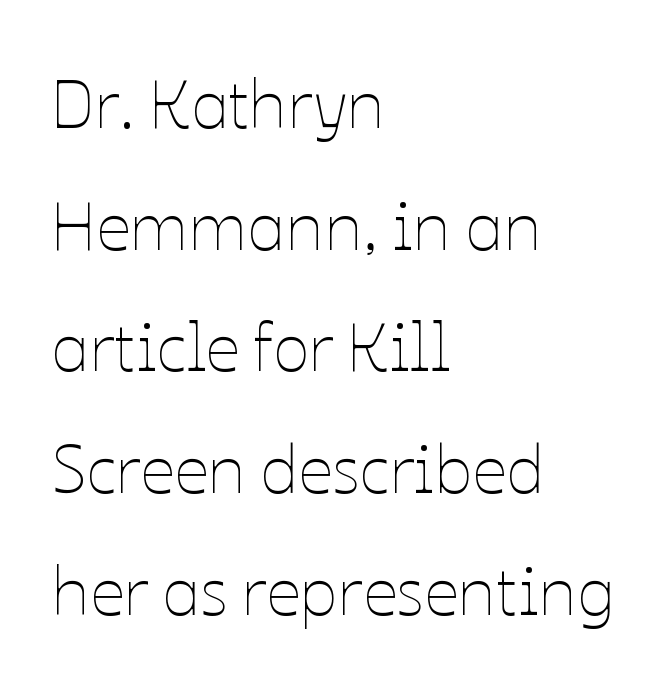
The letters stand straight up with perfectly vertical stems. The typesetter chose a ragged-right arrangement here. The strip under each line holds only bare page. Think of a printed novel: that variable character pitch is what you see here.
